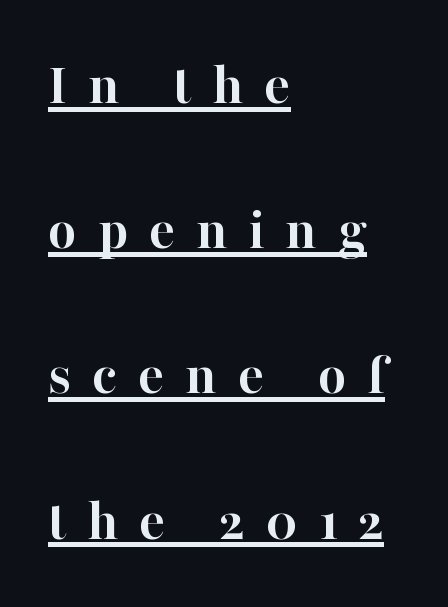
Q: Is the text bold? A: Yes.
Q: Is the text italic (slanted)? A: No, it is upright.
Q: Is the typeface a serif or a sans-serif typeface? A: Serif.
Q: Is the text underlined? A: Yes.
Q: How is the paragraph aligned? A: Left-aligned.
Q: Is the spacing between letters normal or unusually wide? A: Unusually wide.
Q: Is the spacing between lines tight, normal or loose? A: Loose.
Q: Width (condensed, normal, or wide)? A: Normal.
Q: Stroke contrast? A: High.
Q: x-height? A: Medium.
Q: Monospaced? A: No.
